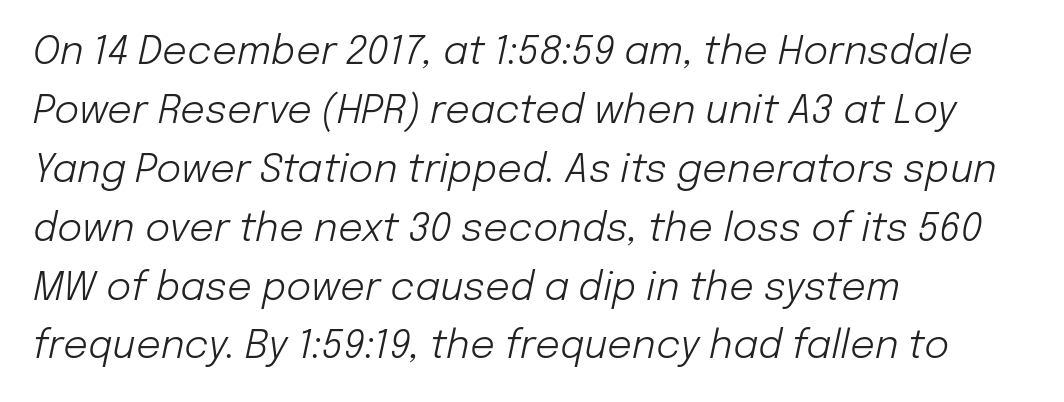
Q: Is the text bold? A: No.
Q: Is the text italic (slanted)? A: Yes, it leans right by about 12 degrees.
Q: Is the text underlined? A: No.
Q: How is the paragraph aligned? A: Left-aligned.
Q: Is the spacing between letters normal or unusually wide? A: Normal.
Q: Is the spacing between lines tight, normal or loose? A: Normal.
Q: Width (condensed, normal, or wide)? A: Normal.
Q: Stroke contrast? A: Low.
Q: x-height? A: Medium.
Q: Monospaced? A: No.
